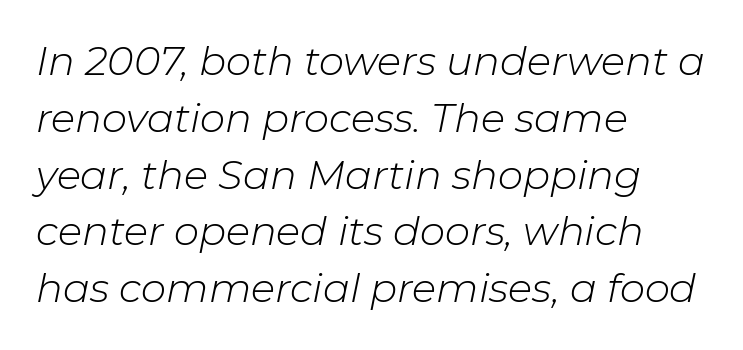
The image shows 40 px light type, italic (leaning right); set left-aligned, normal line spacing (1.42x), normal letter spacing, not underlined; low stroke contrast and a medium x-height.
